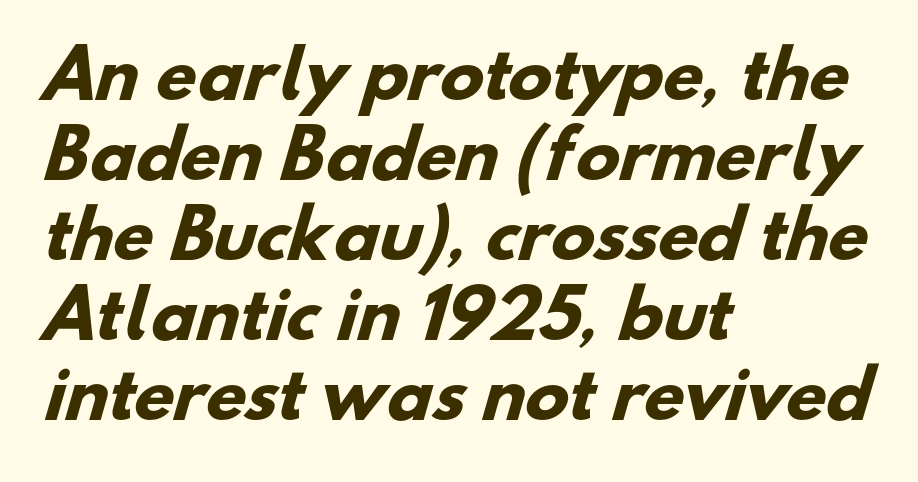
The gaps between neighbouring characters are ordinary and unremarkable. One-word summary of the alignment: left. Check under the words: just untouched page. Strokes here are thick enough to call this a true bold. The rendering shows plain stroke endings on the letterforms — a sans-serif design.
